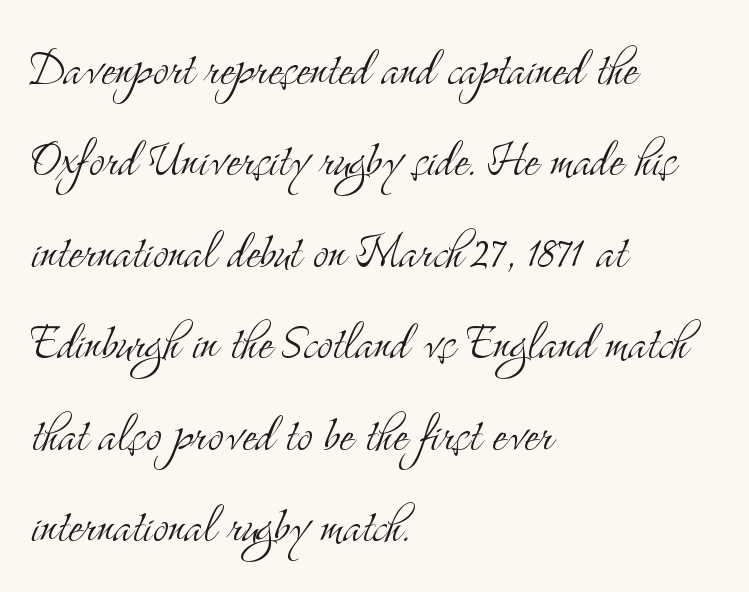
{"serif": "yes", "bold": "no", "weight": "light", "width": "condensed", "stroke_contrast": "medium", "x_height": "small", "monospaced": "no", "underline": "no", "align": "left", "line_spacing": "normal", "line_spacing_ratio": 1.55, "letter_spacing": "normal", "letter_spacing_em": 0.0, "glyph_px": 59}
